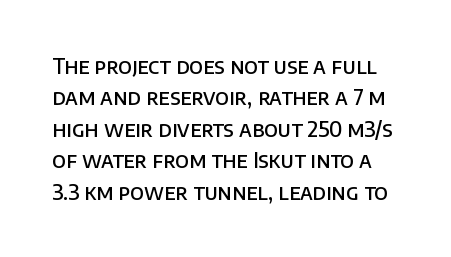
{"italic": "no", "bold": "semi", "underline": "no", "line_spacing": "normal", "line_spacing_ratio": 1.5, "letter_spacing": "normal", "letter_spacing_em": 0.0, "glyph_px": 21}
